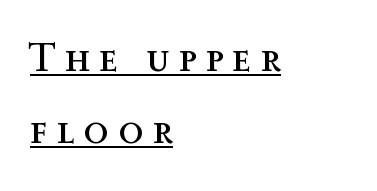
The letters advance in unequal steps, a hallmark of proportional type. Italic: no, the glyphs are upright roman. Inter-character spacing is expanded well beyond the font's built-in metrics. Stroke mass is kept to a normal reading level or below.
